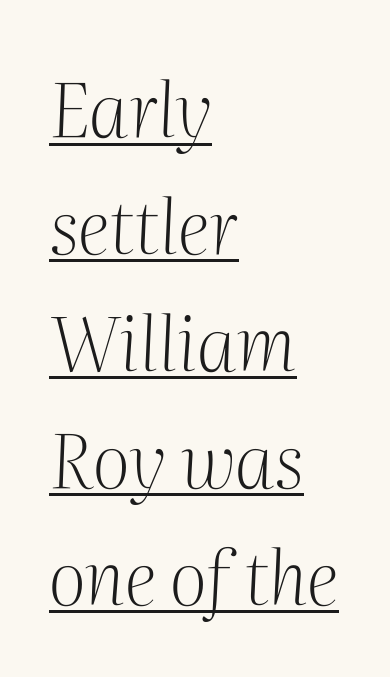
{"serif": "yes", "italic": "yes", "lean": "right", "slant_degrees": 2, "bold": "no", "weight": "light", "width": "normal", "stroke_contrast": "medium", "x_height": "medium", "monospaced": "no", "underline": "yes", "align": "left", "line_spacing": "normal", "line_spacing_ratio": 1.58, "letter_spacing": "normal", "letter_spacing_em": 0.0, "glyph_px": 74}
